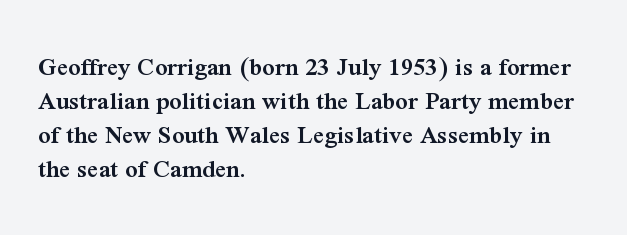
{"italic": "no", "bold": "semi", "underline": "no", "align": "left", "line_spacing": "normal", "line_spacing_ratio": 1.26, "letter_spacing": "normal", "letter_spacing_em": 0.0, "glyph_px": 27}
